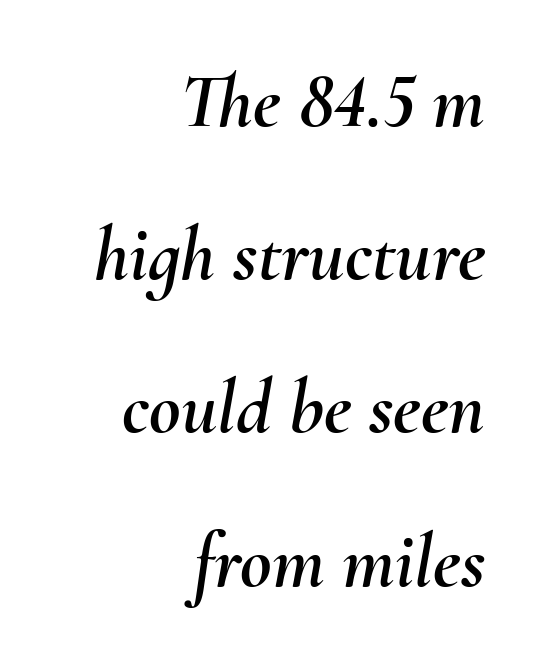
The image shows 77 px text type, italic (leaning right); set right-aligned, loose line spacing (1.99x), normal letter spacing, not underlined; medium stroke contrast and a small x-height.
